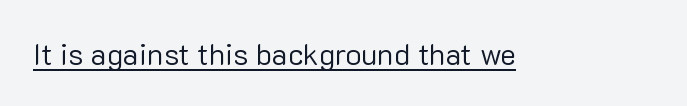
Q: Is the text bold? A: No.
Q: Is the text italic (slanted)? A: No, it is upright.
Q: Is the typeface a serif or a sans-serif typeface? A: Sans-serif.
Q: Is the text underlined? A: Yes.
Q: Is the spacing between letters normal or unusually wide? A: Normal.
Q: Width (condensed, normal, or wide)? A: Normal.
Q: Stroke contrast? A: Low.
Q: x-height? A: Medium.
Q: Monospaced? A: No.
